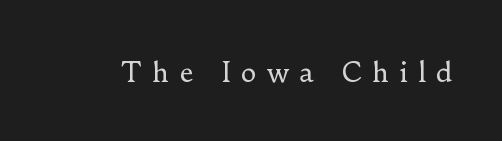
The image shows 27 px text type, upright; set unusually wide letter spacing (+0.36 em), not underlined.
